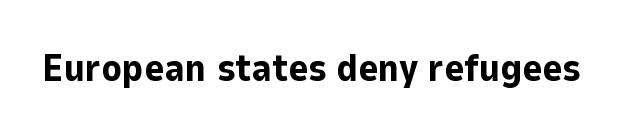
Q: Is the text bold? A: Yes.
Q: Is the text italic (slanted)? A: No, it is upright.
Q: Is the typeface a serif or a sans-serif typeface? A: Sans-serif.
Q: Is the text underlined? A: No.
Q: Is the spacing between letters normal or unusually wide? A: Normal.
Q: Width (condensed, normal, or wide)? A: Normal.
Q: Stroke contrast? A: Low.
Q: x-height? A: Medium.
Q: Monospaced? A: No.
